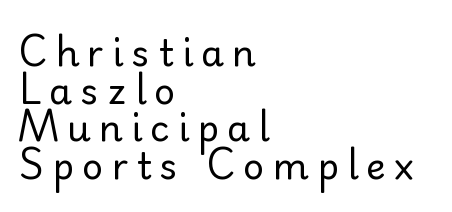
Posture: upright roman. The lines are quadded left. The face used here is proportionally spaced, like ordinary book or web type. Vertically, the passage feels compressed, each row crowding the next.
